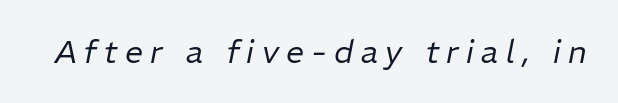
Ink coverage per letter is moderate at most. Spacing between characters has been opened up far beyond the box default. Looks like regular typesetting: each glyph gets only the width it needs. Nobody drew a line under any word here. This sample uses an oblique cut, with every glyph tilted off the vertical.
